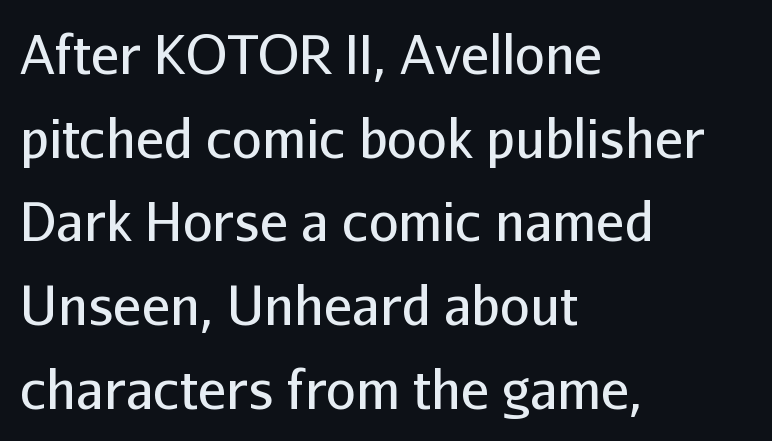
Q: Is the text bold? A: No.
Q: Is the text italic (slanted)? A: No, it is upright.
Q: Is the typeface a serif or a sans-serif typeface? A: Sans-serif.
Q: Is the text underlined? A: No.
Q: How is the paragraph aligned? A: Left-aligned.
Q: Is the spacing between letters normal or unusually wide? A: Normal.
Q: Is the spacing between lines tight, normal or loose? A: Normal.
Q: Width (condensed, normal, or wide)? A: Normal.
Q: Stroke contrast? A: Low.
Q: x-height? A: Medium.
Q: Monospaced? A: No.
